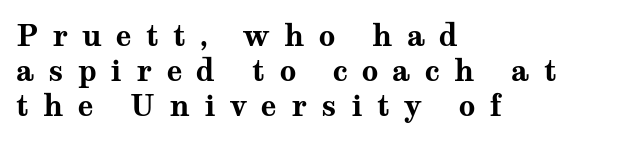
{"serif": "yes", "italic": "no", "bold": "yes", "weight": "bold", "width": "wide", "stroke_contrast": "medium", "x_height": "medium", "monospaced": "no", "underline": "no", "align": "left", "line_spacing_ratio": 1.2, "letter_spacing": "wide", "letter_spacing_em": 0.49, "glyph_px": 29}
